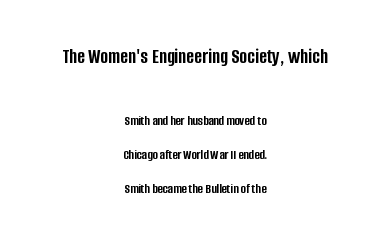
Top chunk: large. Bottom chunk: small. The line-height multiplier appears high, well above default. The letters stand upright; this is a roman face. Heavy-handed strokes throughout: this text is bold. The setting favours the middle, as headings and verse often do.
